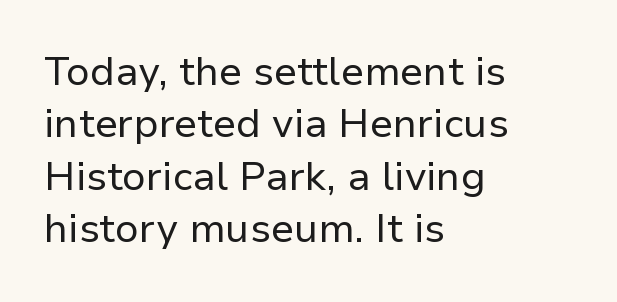
The image shows 40 px regular-weight sans-serif type, upright; set left-aligned, normal line spacing (1.31x), normal letter spacing, not underlined; low stroke contrast and a medium x-height.
